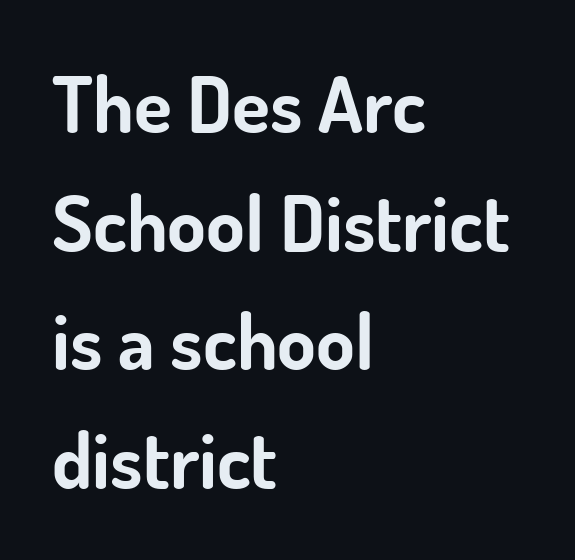
The horizontal fit of the characters is conventional and even. Each letter keeps its own natural width here, so spacing adapts to shape. Does the leading feel generous? No, just average. Vertical strokes here are truly vertical. Thick stems and heavy bowls — unmistakably bold.
